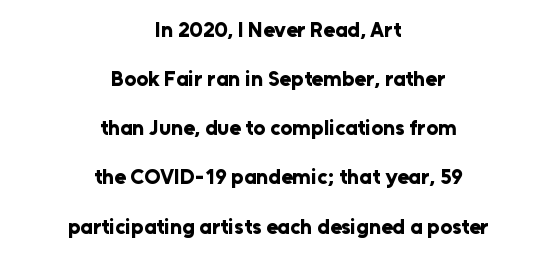
This rendering uses center alignment, leaving both contours irregular but symmetric. The font's upright variant was chosen for this text. Nobody touched the tracking dial on this one. Notice the wide empty band between every row — that's loose leading. Has an underline been added? It has not. Every letter is thick-stroked: bold, no question.
